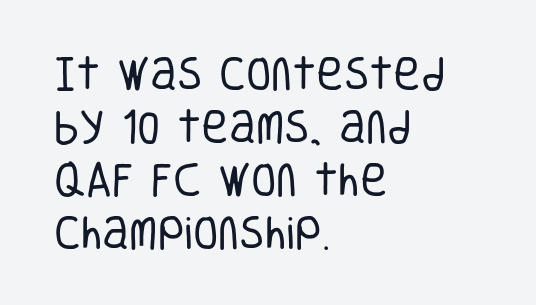
Characters remain perfectly vertical along every line. A light-to-regular cut is what we see here. You could not count columns in this text — the font is proportionally spaced. In terms of leading, this rendering sits right in the middle. The type family on display is of the sans-serif kind. Look at the tracking — it's just the regular setting, nothing added.
